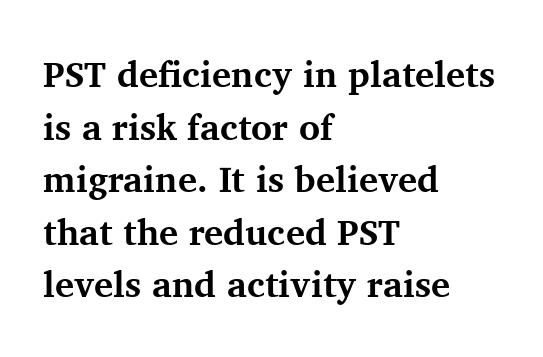
Notice how descenders clear the ascenders below comfortably — that's standard leading. The zone under the glyphs is completely vacant. The sample has been set heavy, in full bold. Do the letters lean? They stand straight.
